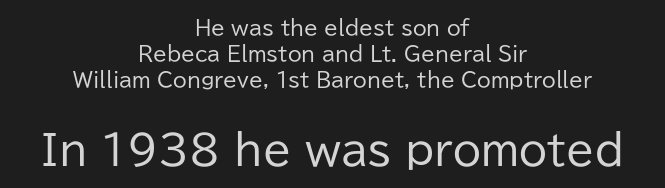
Q: Is the text bold? A: No.
Q: Is the text italic (slanted)? A: No, it is upright.
Q: Is the typeface a serif or a sans-serif typeface? A: Sans-serif.
Q: Is the text underlined? A: No.
Q: How is the paragraph aligned? A: Centered.
Q: Is the spacing between letters normal or unusually wide? A: Normal.
Q: Is the spacing between lines tight, normal or loose? A: Normal.
Q: Which block of text is set in a larger size, the first (top) or the second (bottom)? A: The second (bottom) one.
Q: Width (condensed, normal, or wide)? A: Normal.
Q: Stroke contrast? A: Low.
Q: x-height? A: Medium.
Q: Monospaced? A: No.
